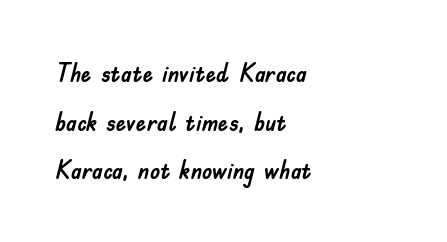
Q: Is the text italic (slanted)? A: Yes.
Q: Is the text underlined? A: No.
Q: How is the paragraph aligned? A: Left-aligned.
Q: Is the spacing between letters normal or unusually wide? A: Normal.
